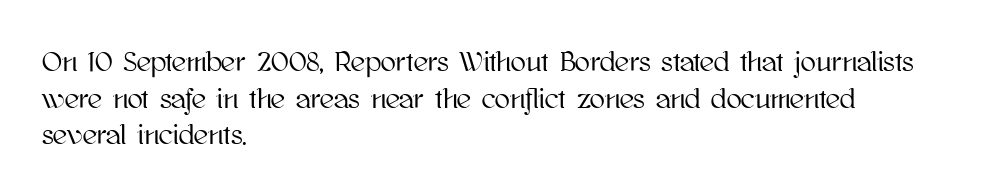
{"italic": "no", "width": "normal", "stroke_contrast": "high", "x_height": "medium", "monospaced": "no", "underline": "no", "align": "left", "line_spacing": "normal", "line_spacing_ratio": 1.31, "letter_spacing": "normal", "letter_spacing_em": 0.0, "glyph_px": 28}
